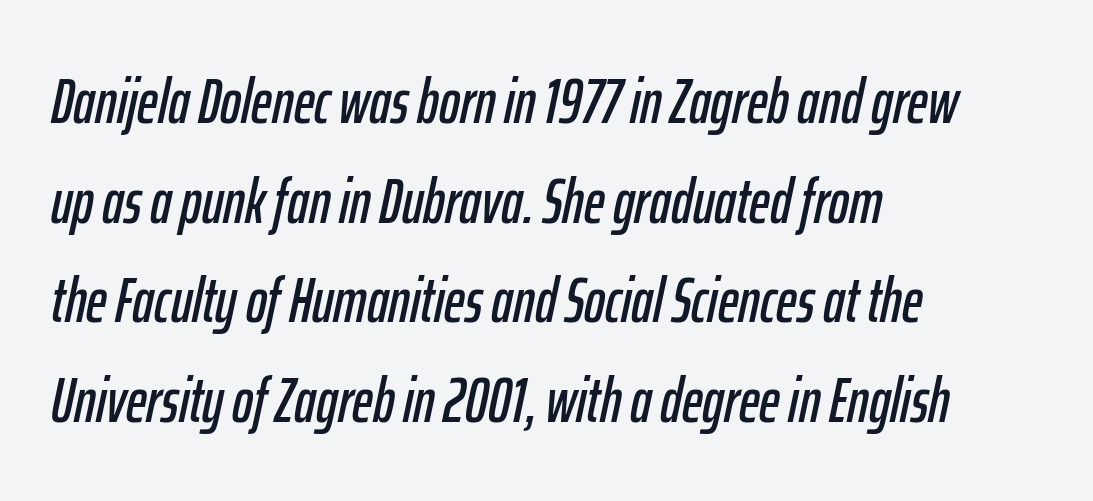
The image shows 63 px condensed type, italic (leaning right); set left-aligned, normal line spacing (1.58x), normal letter spacing, not underlined; low stroke contrast and a medium x-height.
